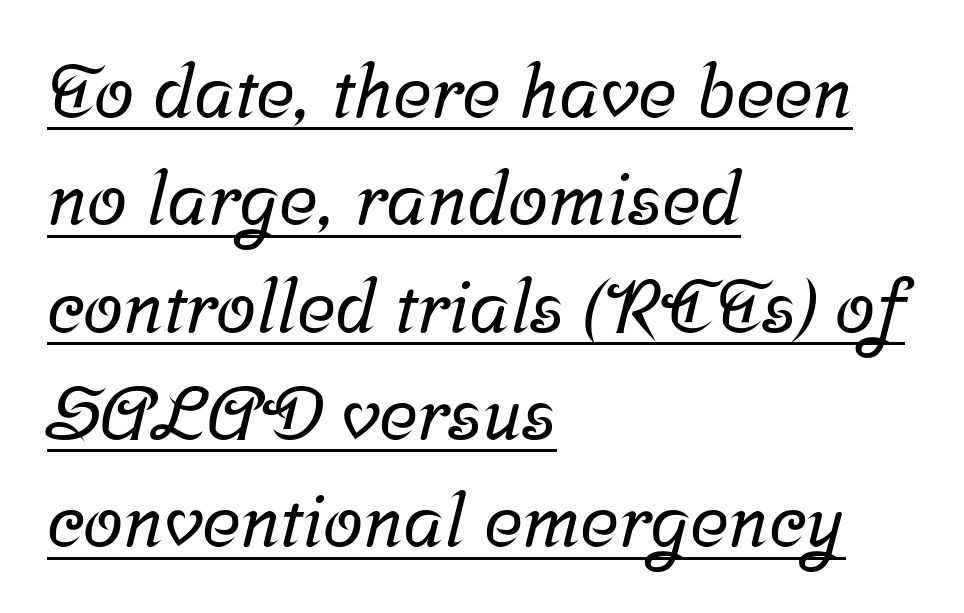
The image shows 73 px text type; set left-aligned, normal line spacing (1.47x), normal letter spacing, underlined; low stroke contrast and a medium x-height.
